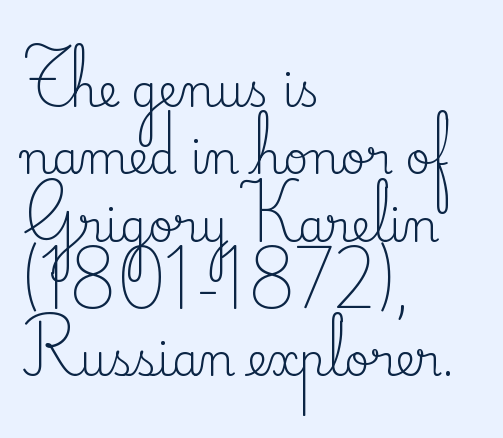
Regular leading. Honestly, there is no underline to notice here at all. The typography opts for an upright posture over an oblique one. You could not count columns in this text — the font is proportionally spaced. The text block is weighted toward the left margin, trailing off unevenly rightward. Here the glyphs are tracked normally, forming tight word shapes.
